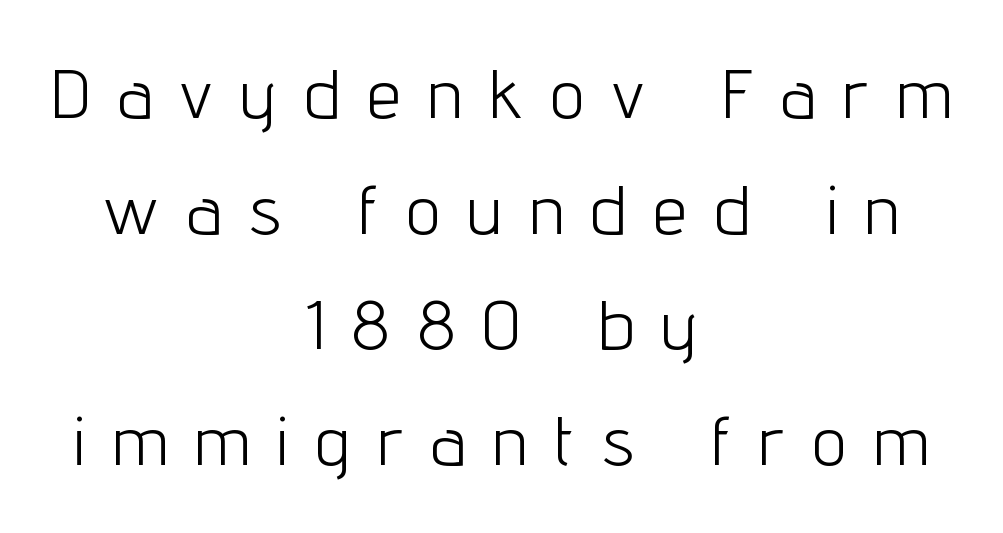
{"serif": "no", "italic": "no", "bold": "no", "weight": "light", "width": "condensed", "stroke_contrast": "low", "x_height": "medium", "monospaced": "no", "underline": "no", "align": "center", "line_spacing": "normal", "line_spacing_ratio": 1.7, "letter_spacing": "wide", "letter_spacing_em": 0.42, "glyph_px": 68}
